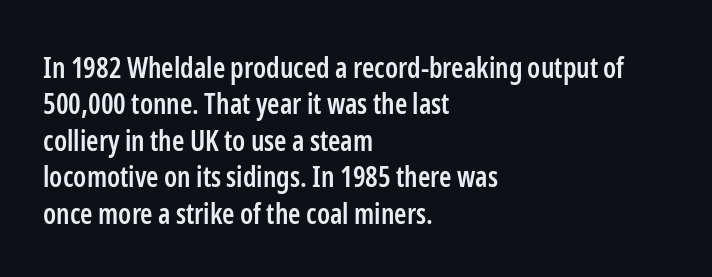
{"serif": "no", "italic": "no", "bold": "semi", "weight": "semibold", "width": "condensed", "stroke_contrast": "low", "x_height": "medium", "monospaced": "no", "underline": "no", "align": "left", "line_spacing": "normal", "line_spacing_ratio": 1.3, "letter_spacing": "normal", "letter_spacing_em": 0.0, "glyph_px": 28}
